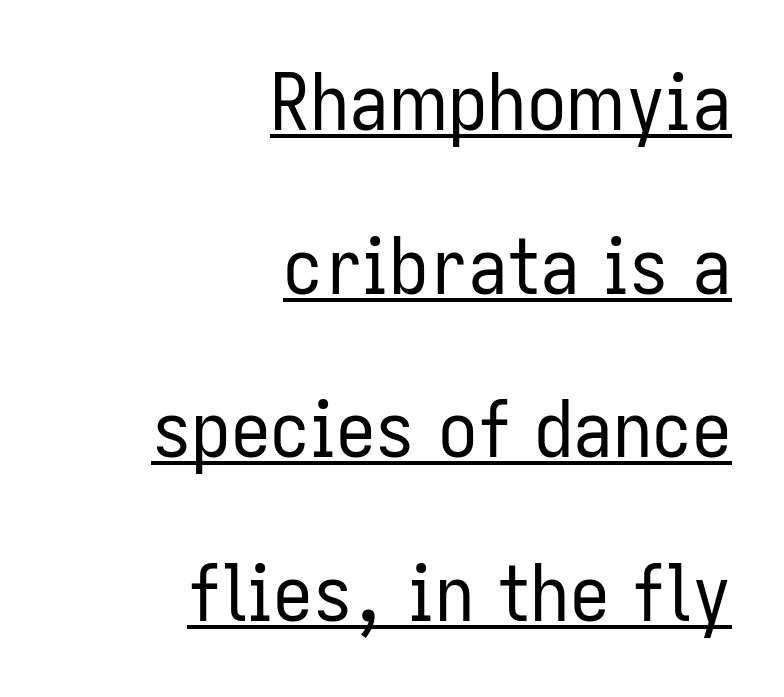
The rendering uses a large line-height, opening up the rows. These characters rest on top of a visible drawn line. The horizontal fit of the characters is conventional and even. This sample uses an upright cut, with every glyph sitting square on the baseline. No letter is thick-stroked: the sample isn't bold.
